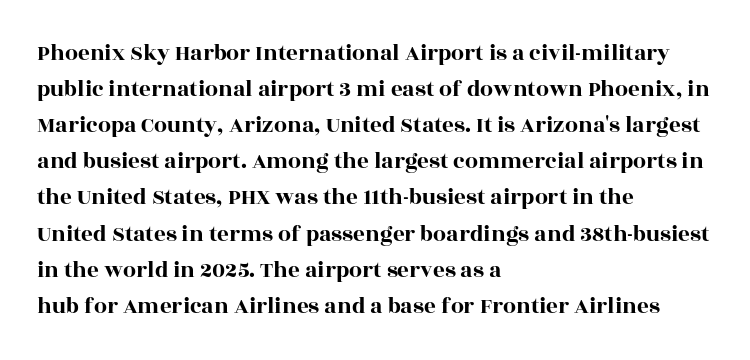
Regular leading. Check under the words: just untouched page. The type is set solid horizontally, with unmodified tracking. The paragraph has a hard left edge and a soft right edge.
